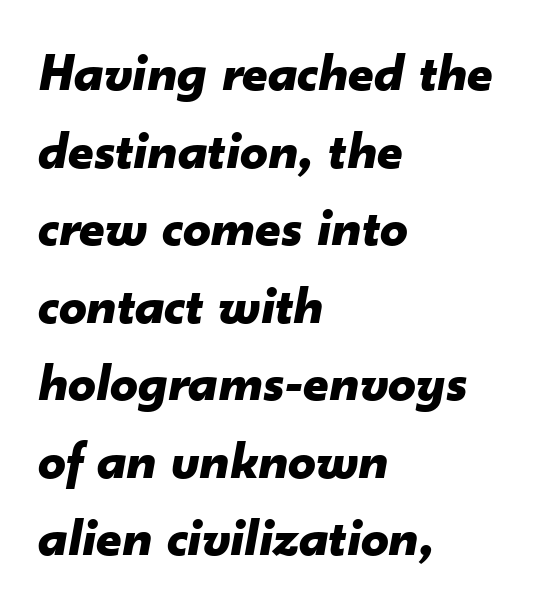
Q: Is the text bold? A: Yes.
Q: Is the text italic (slanted)? A: Yes, it leans right by about 10 degrees.
Q: Is the text underlined? A: No.
Q: How is the paragraph aligned? A: Left-aligned.
Q: Is the spacing between letters normal or unusually wide? A: Normal.
Q: Is the spacing between lines tight, normal or loose? A: Normal.
Q: Width (condensed, normal, or wide)? A: Normal.
Q: Stroke contrast? A: Low.
Q: x-height? A: Small.
Q: Monospaced? A: No.
